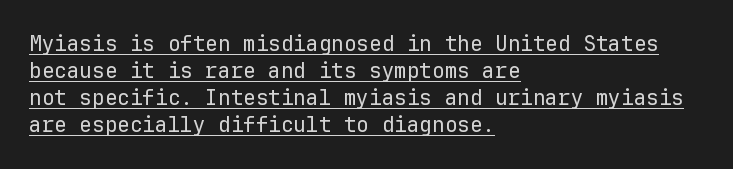
Q: Is the text bold? A: No.
Q: Is the text italic (slanted)? A: No, it is upright.
Q: Is the text underlined? A: Yes.
Q: How is the paragraph aligned? A: Left-aligned.
Q: Is the spacing between letters normal or unusually wide? A: Normal.
Q: Is the spacing between lines tight, normal or loose? A: Normal.
